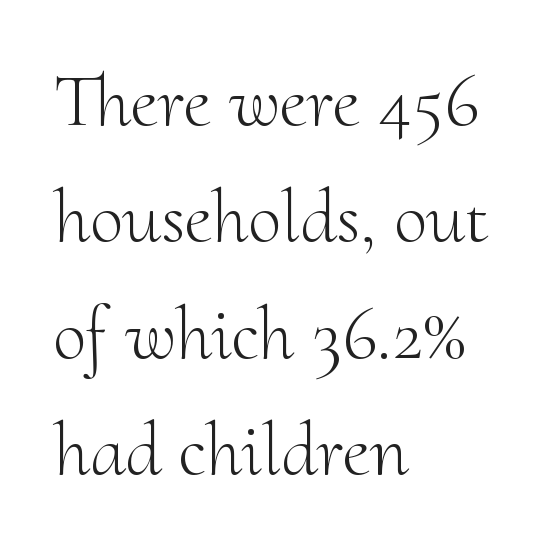
{"serif": "yes", "italic": "no", "bold": "no", "weight": "light", "width": "normal", "stroke_contrast": "medium", "x_height": "small", "monospaced": "no", "underline": "no", "align": "left", "line_spacing": "normal", "line_spacing_ratio": 1.53, "letter_spacing": "normal", "letter_spacing_em": 0.0, "glyph_px": 76}
